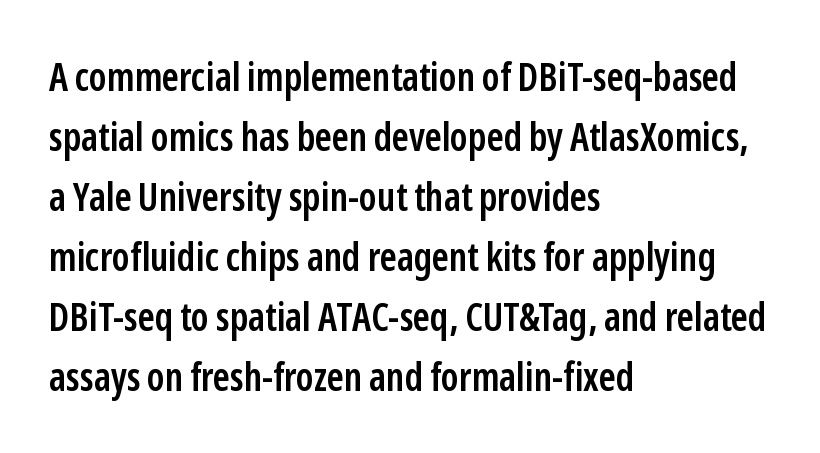
This sample has the flowing, uneven cadence of proportional lettering. Regarding serifs, this sample does without them. The rows are spaced the way most documents space them. Glance below the letters and you will spot only blank space.
